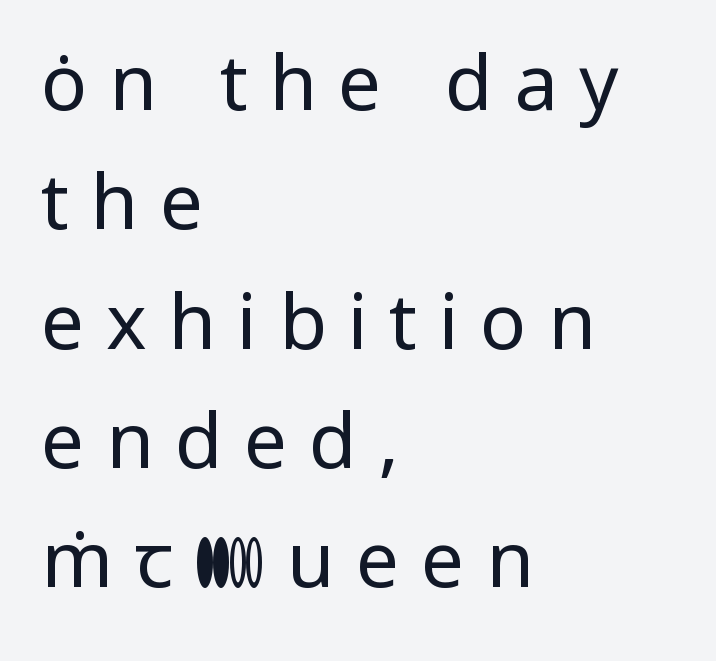
The image shows 77 px regular-weight sans-serif type, upright; set left-aligned, normal line spacing (1.55x), unusually wide letter spacing (+0.28 em), not underlined; low stroke contrast and a medium x-height.
